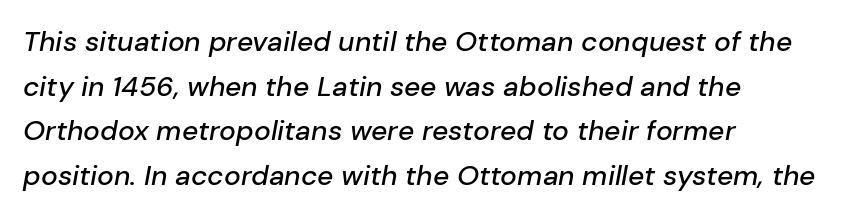
Compared with typical paragraphs, the rows here are spaced about the same. Does the copy run flush right? No — it runs flush left. Here the designer chose a conventional face with non-uniform glyph widths. Clear beneath every line of the passage. How are the letters spaced? Ordinarily, with no added tracking. Emphasis-style slanted type is in use.
